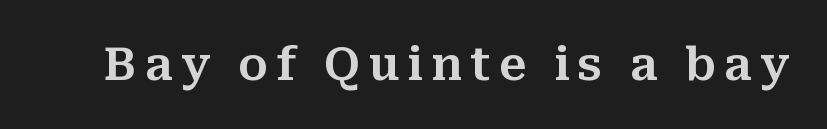
Q: Is the text italic (slanted)? A: No, it is upright.
Q: Is the typeface a serif or a sans-serif typeface? A: Serif.
Q: Is the text underlined? A: No.
Q: Width (condensed, normal, or wide)? A: Normal.
Q: Stroke contrast? A: Medium.
Q: x-height? A: Medium.
Q: Monospaced? A: No.
